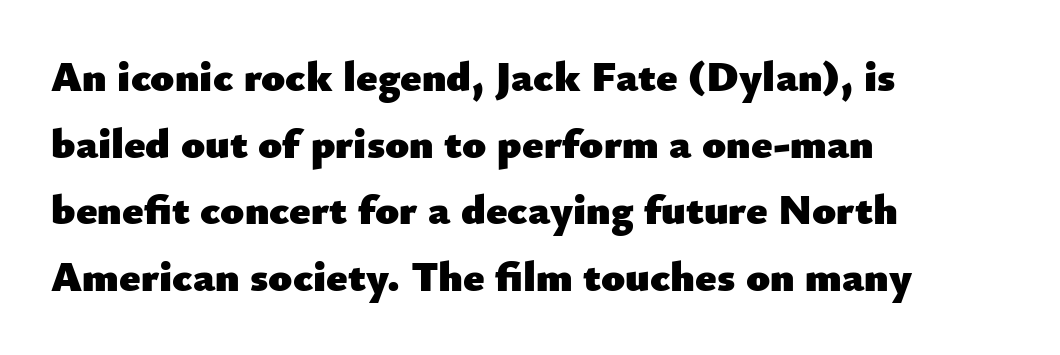
The image shows 43 px heavy sans-serif type, upright; set left-aligned, normal line spacing (1.55x), normal letter spacing, not underlined; low stroke contrast and a small x-height.
